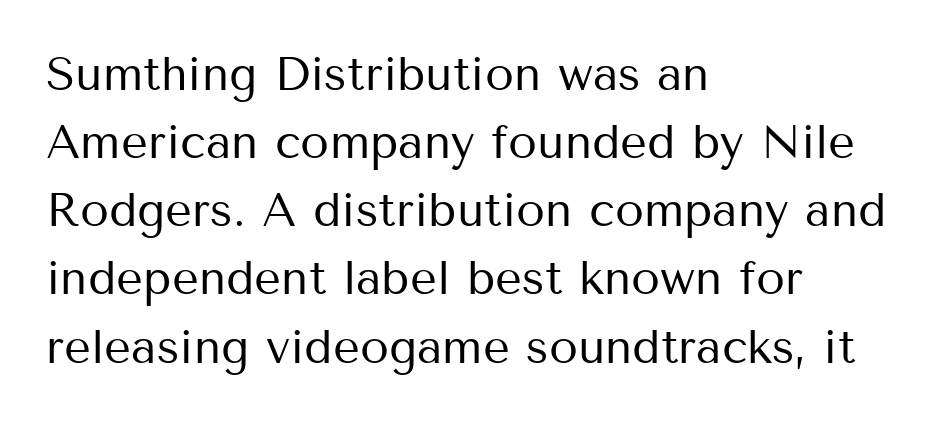
Q: Is the text bold? A: No.
Q: Is the text italic (slanted)? A: No, it is upright.
Q: Is the typeface a serif or a sans-serif typeface? A: Sans-serif.
Q: Is the text underlined? A: No.
Q: How is the paragraph aligned? A: Left-aligned.
Q: Is the spacing between letters normal or unusually wide? A: Normal.
Q: Is the spacing between lines tight, normal or loose? A: Normal.
Q: Width (condensed, normal, or wide)? A: Normal.
Q: Stroke contrast? A: Medium.
Q: x-height? A: Medium.
Q: Monospaced? A: No.
